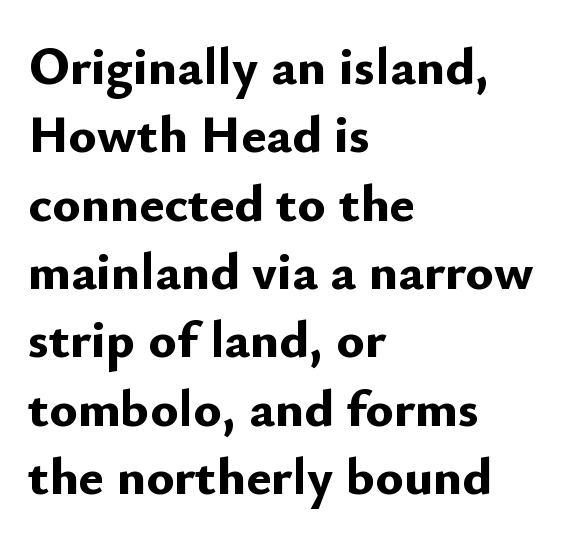
Q: Is the text bold? A: Yes.
Q: Is the text italic (slanted)? A: No, it is upright.
Q: Is the typeface a serif or a sans-serif typeface? A: Sans-serif.
Q: Is the text underlined? A: No.
Q: How is the paragraph aligned? A: Left-aligned.
Q: Is the spacing between letters normal or unusually wide? A: Normal.
Q: Is the spacing between lines tight, normal or loose? A: Normal.
Q: Width (condensed, normal, or wide)? A: Normal.
Q: Stroke contrast? A: Low.
Q: x-height? A: Small.
Q: Monospaced? A: No.
